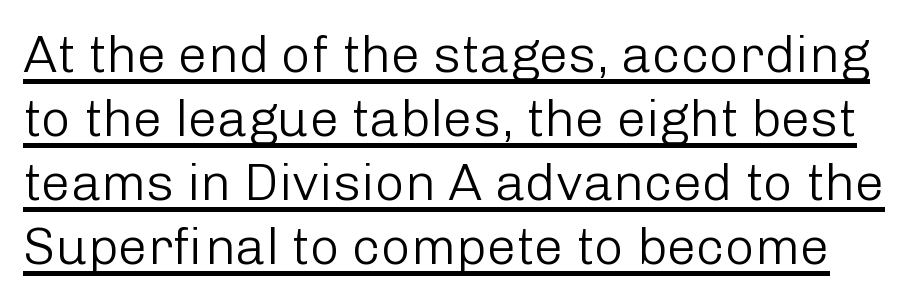
Q: Is the text bold? A: No.
Q: Is the text italic (slanted)? A: No, it is upright.
Q: Is the typeface a serif or a sans-serif typeface? A: Sans-serif.
Q: Is the text underlined? A: Yes.
Q: Is the spacing between letters normal or unusually wide? A: Normal.
Q: Width (condensed, normal, or wide)? A: Normal.
Q: Stroke contrast? A: Low.
Q: x-height? A: Medium.
Q: Monospaced? A: No.
